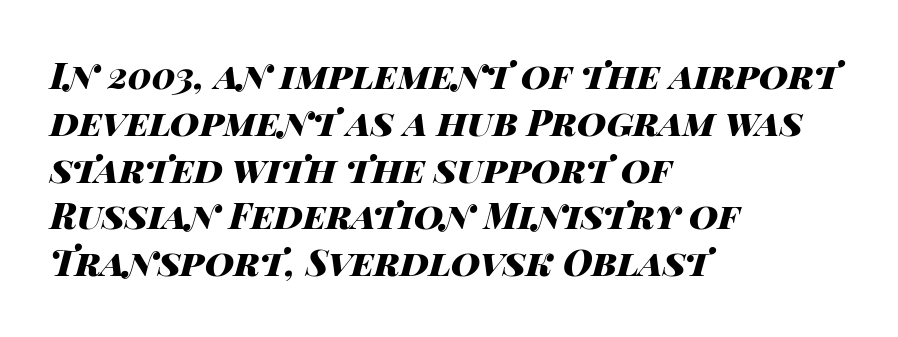
The image shows 36 px heavy, wide type, italic (leaning right); set left-aligned, normal line spacing (1.3x), normal letter spacing, not underlined; high stroke contrast and a large x-height.
